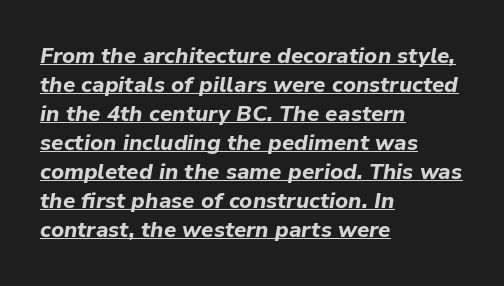
{"italic": "yes", "lean": "right", "slant_degrees": 9, "bold": "yes", "underline": "yes", "align": "left", "line_spacing": "normal", "line_spacing_ratio": 1.32, "letter_spacing": "normal", "letter_spacing_em": 0.0, "glyph_px": 22}
